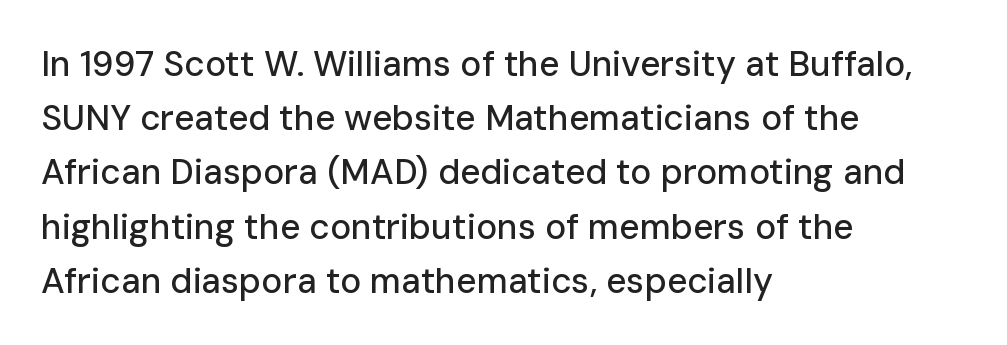
Q: Is the text italic (slanted)? A: No, it is upright.
Q: Is the typeface a serif or a sans-serif typeface? A: Sans-serif.
Q: Is the text underlined? A: No.
Q: How is the paragraph aligned? A: Left-aligned.
Q: Is the spacing between letters normal or unusually wide? A: Normal.
Q: Is the spacing between lines tight, normal or loose? A: Normal.
Q: Width (condensed, normal, or wide)? A: Normal.
Q: Stroke contrast? A: Low.
Q: x-height? A: Medium.
Q: Monospaced? A: No.
